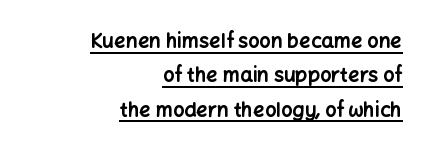
{"italic": "no", "bold": "yes", "underline": "yes", "align": "right", "line_spacing_ratio": 1.72, "letter_spacing": "normal", "letter_spacing_em": 0.0, "glyph_px": 20}
